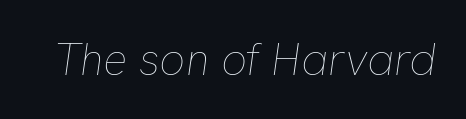
{"italic": "yes", "lean": "right", "slant_degrees": 8, "bold": "no", "weight": "thin", "width": "normal", "stroke_contrast": "low", "x_height": "medium", "monospaced": "no", "underline": "no", "letter_spacing": "normal", "letter_spacing_em": 0.0, "glyph_px": 45}
